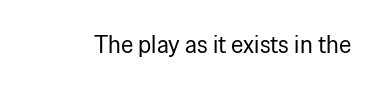
Q: Is the text bold? A: No.
Q: Is the text italic (slanted)? A: No, it is upright.
Q: Is the text underlined? A: No.
Q: Is the spacing between letters normal or unusually wide? A: Normal.
